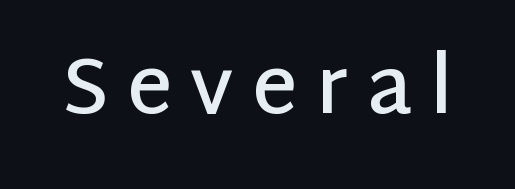
The image shows 78 px semibold sans-serif type, upright; set unusually wide letter spacing (+0.24 em), not underlined; low stroke contrast and a large x-height.
